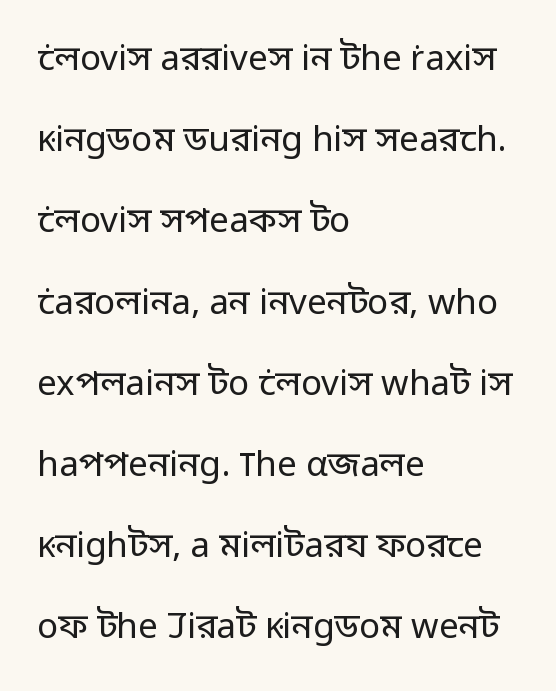
{"serif": "no", "italic": "no", "bold": "no", "weight": "regular", "width": "normal", "stroke_contrast": "low", "x_height": "medium", "monospaced": "no", "underline": "no", "align": "left", "line_spacing": "loose", "line_spacing_ratio": 2.32, "letter_spacing": "normal", "letter_spacing_em": 0.0, "glyph_px": 35}
